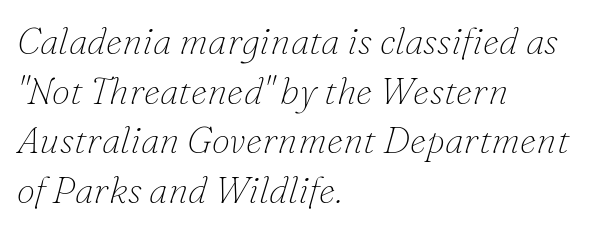
Q: Is the text bold? A: No.
Q: Is the text italic (slanted)? A: Yes, it leans right by about 16 degrees.
Q: Is the typeface a serif or a sans-serif typeface? A: Serif.
Q: Is the text underlined? A: No.
Q: How is the paragraph aligned? A: Left-aligned.
Q: Is the spacing between letters normal or unusually wide? A: Normal.
Q: Is the spacing between lines tight, normal or loose? A: Normal.
Q: Width (condensed, normal, or wide)? A: Normal.
Q: Stroke contrast? A: Low.
Q: x-height? A: Small.
Q: Monospaced? A: No.
